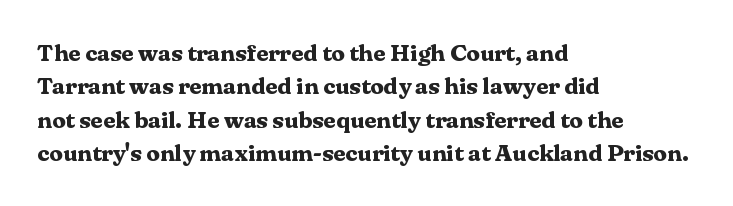
You can tell it's not italic because the verticals are truly vertical. Descender tails drop into unmarked territory. Baseline-to-baseline distance is the conventional proportion of letter height. Nobody touched the tracking dial on this one. Thick stems and heavy bowls — unmistakably bold. One-word summary of the alignment: left.
